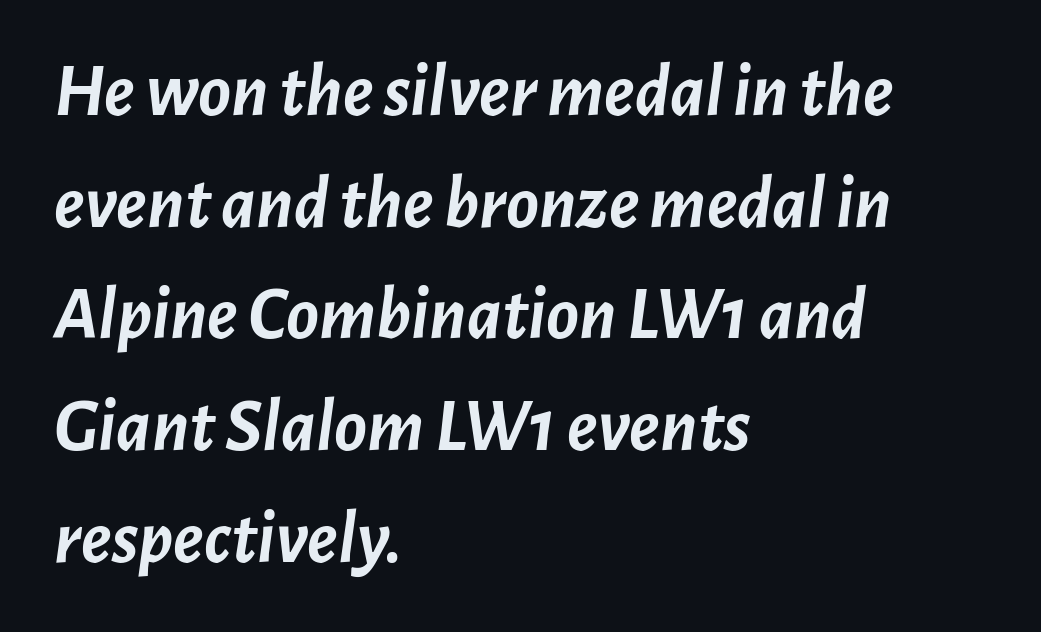
{"italic": "yes", "lean": "right", "slant_degrees": 7, "bold": "yes", "weight": "semibold", "width": "normal", "stroke_contrast": "low", "x_height": "medium", "monospaced": "no", "underline": "no", "align": "left", "line_spacing": "normal", "line_spacing_ratio": 1.47, "letter_spacing": "normal", "letter_spacing_em": 0.0, "glyph_px": 76}
